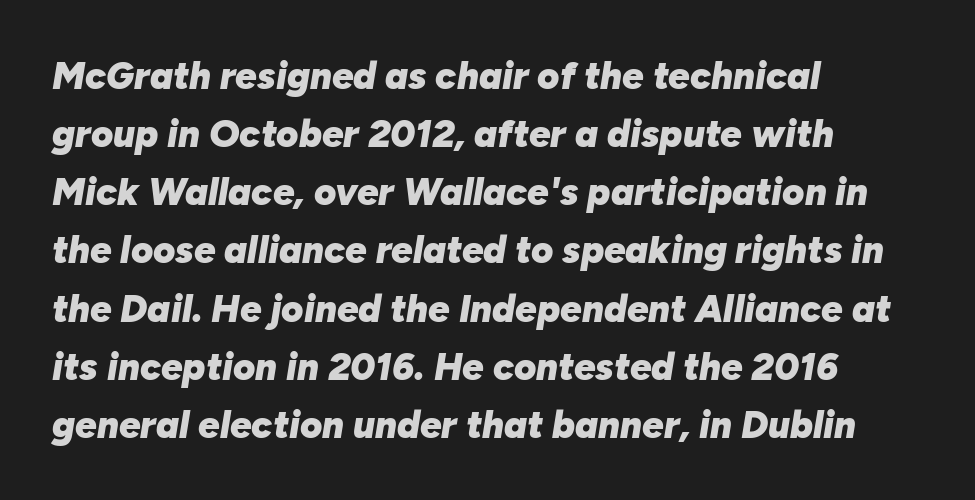
The image shows 38 px heavy type, italic (leaning right); set left-aligned, normal line spacing (1.53x), normal letter spacing, not underlined; low stroke contrast and a medium x-height.
